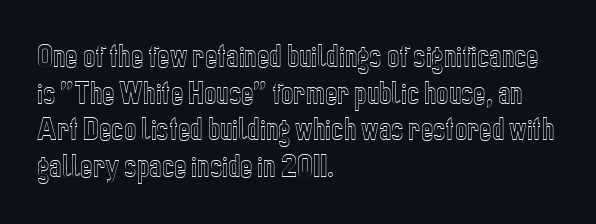
Here the glyphs are tracked normally, forming tight word shapes. Upright lettering throughout. Underline: absent. The lines are quadded left.
